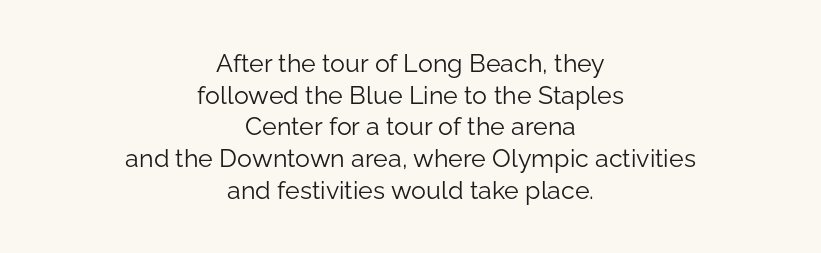
Decoration check: the copy has no underline. Does extra space separate the letters? No, they use regular spacing. Letters have the restrained weight of plain body copy at most. Italic: no, the glyphs are upright roman.
